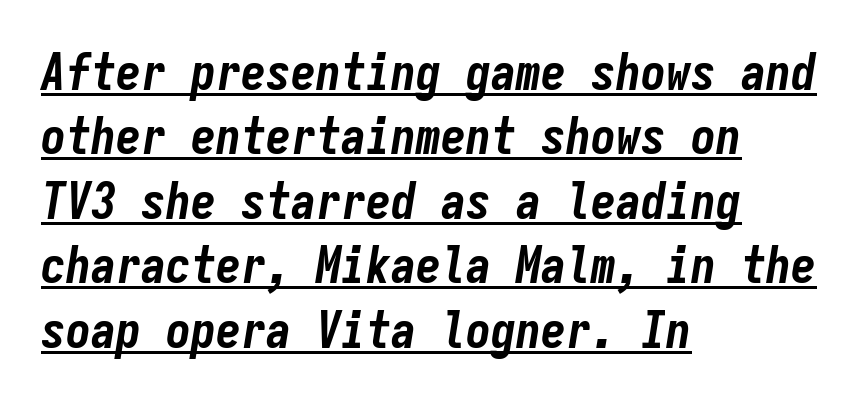
Q: Is the text bold? A: Yes.
Q: Is the text italic (slanted)? A: Yes, it leans right by about 9 degrees.
Q: Is the text underlined? A: Yes.
Q: How is the paragraph aligned? A: Left-aligned.
Q: Is the spacing between letters normal or unusually wide? A: Normal.
Q: Is the spacing between lines tight, normal or loose? A: Normal.
Q: Width (condensed, normal, or wide)? A: Condensed.
Q: Stroke contrast? A: Low.
Q: x-height? A: Medium.
Q: Monospaced? A: Yes.
